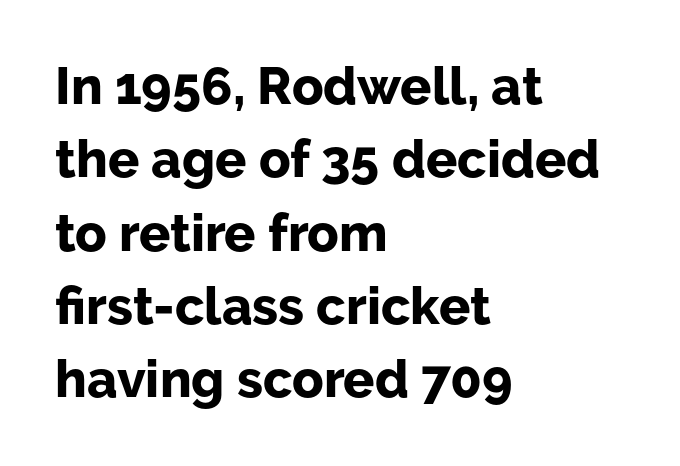
Q: Is the text bold? A: Yes.
Q: Is the text italic (slanted)? A: No, it is upright.
Q: Is the typeface a serif or a sans-serif typeface? A: Sans-serif.
Q: Is the text underlined? A: No.
Q: How is the paragraph aligned? A: Left-aligned.
Q: Is the spacing between letters normal or unusually wide? A: Normal.
Q: Is the spacing between lines tight, normal or loose? A: Normal.
Q: Width (condensed, normal, or wide)? A: Normal.
Q: Stroke contrast? A: Low.
Q: x-height? A: Medium.
Q: Monospaced? A: No.
